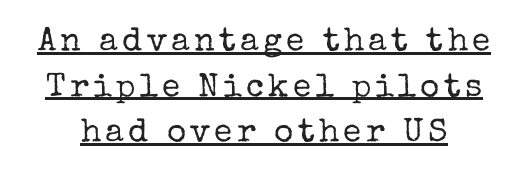
{"serif": "yes", "italic": "no", "bold": "no", "weight": "regular", "width": "normal", "stroke_contrast": "low", "x_height": "medium", "monospaced": "no", "underline": "yes", "line_spacing": "normal", "line_spacing_ratio": 1.38, "glyph_px": 33}
